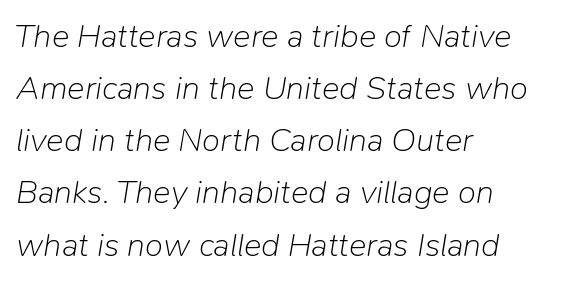
{"italic": "yes", "lean": "right", "slant_degrees": 9, "bold": "no", "weight": "light", "width": "normal", "stroke_contrast": "low", "x_height": "medium", "monospaced": "no", "underline": "no", "align": "left", "line_spacing": "normal", "line_spacing_ratio": 1.58, "letter_spacing": "normal", "letter_spacing_em": 0.0, "glyph_px": 33}
